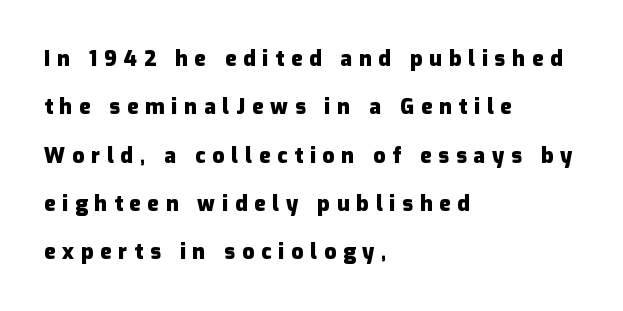
The image shows 21 px bold type, upright; set left-aligned, loose line spacing (2.3x), unusually wide letter spacing (+0.33 em), not underlined.
